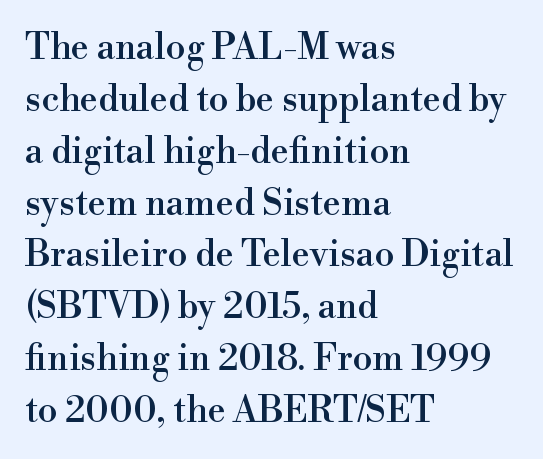
{"serif": "yes", "italic": "no", "width": "normal", "x_height": "small", "monospaced": "no", "underline": "no", "align": "left", "line_spacing": "normal", "line_spacing_ratio": 1.44, "letter_spacing": "normal", "letter_spacing_em": 0.0, "glyph_px": 36}
